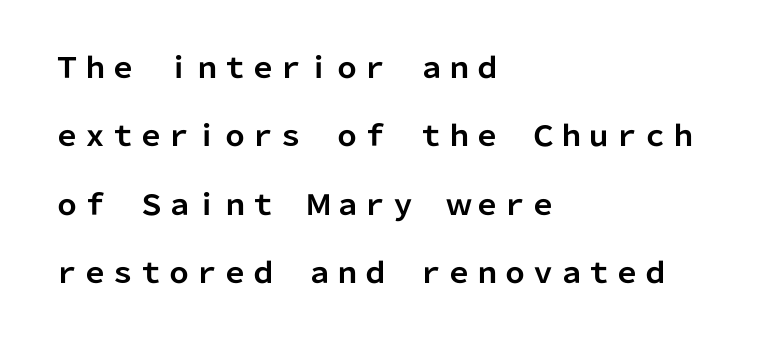
{"serif": "no", "italic": "no", "bold": "yes", "weight": "bold", "width": "normal", "stroke_contrast": "low", "x_height": "medium", "monospaced": "no", "underline": "no", "align": "left", "line_spacing": "loose", "line_spacing_ratio": 2.44, "letter_spacing": "normal", "letter_spacing_em": 0.0, "glyph_px": 28}
